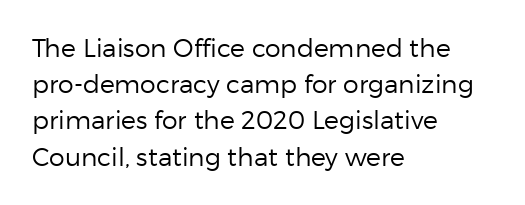
The cut favours lightness, reaching ordinary text weight at its darkest. Left-aligned paragraph, ragged on the right. There is no visible air inserted between adjacent glyphs. Has an underline been added? It has not. Upright lettering throughout. Leading matches the norm, producing a regular column.
